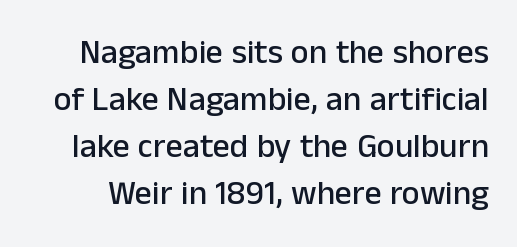
Characters follow at the spacing the type designer built in. Classification — sans serif. The line-height multiplier appears to be the usual default. The passage shown is typed in a proportional face where columns would drift. This is the regular roman posture of the typeface.
